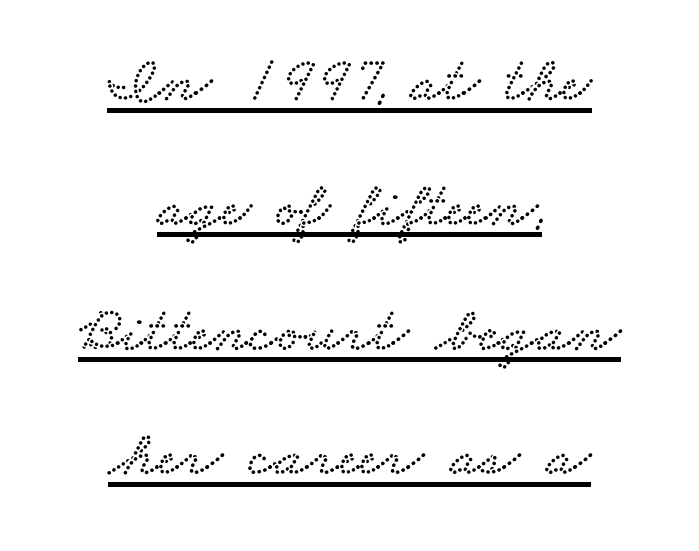
Q: Is the typeface a serif or a sans-serif typeface? A: Serif.
Q: Is the text underlined? A: Yes.
Q: How is the paragraph aligned? A: Centered.
Q: Is the spacing between letters normal or unusually wide? A: Normal.
Q: Is the spacing between lines tight, normal or loose? A: Loose.
Q: Width (condensed, normal, or wide)? A: Wide.
Q: Stroke contrast? A: Low.
Q: x-height? A: Small.
Q: Monospaced? A: No.
